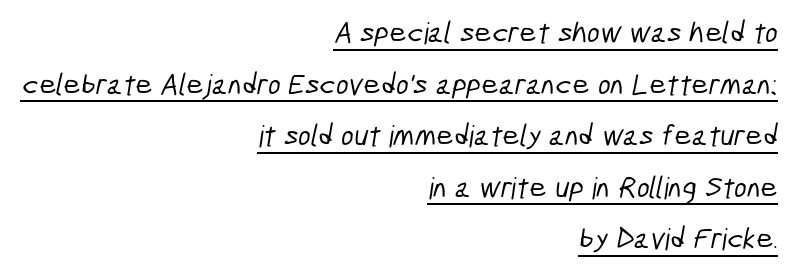
The image shows 30 px condensed sans-serif type; set right-aligned, line spacing 1.72x, normal letter spacing, underlined; low stroke contrast and a medium x-height.
